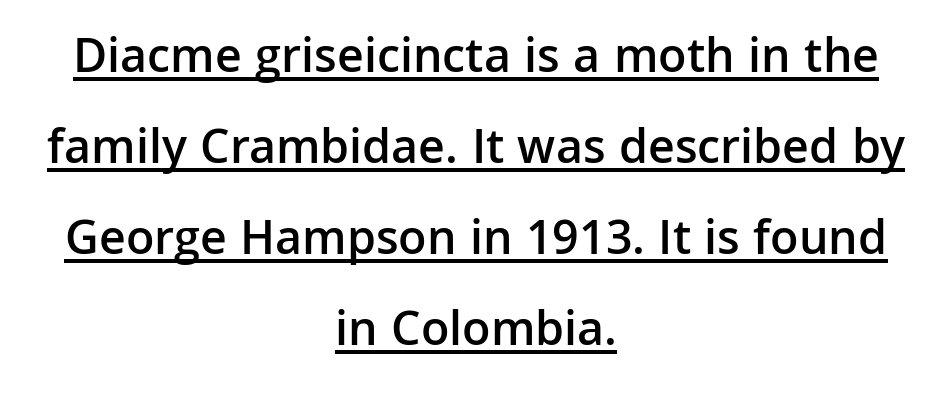
{"serif": "no", "italic": "no", "bold": "semi", "weight": "semibold", "width": "normal", "stroke_contrast": "low", "x_height": "medium", "monospaced": "no", "underline": "yes", "align": "center", "line_spacing_ratio": 1.82, "letter_spacing": "normal", "letter_spacing_em": 0.0, "glyph_px": 50}
